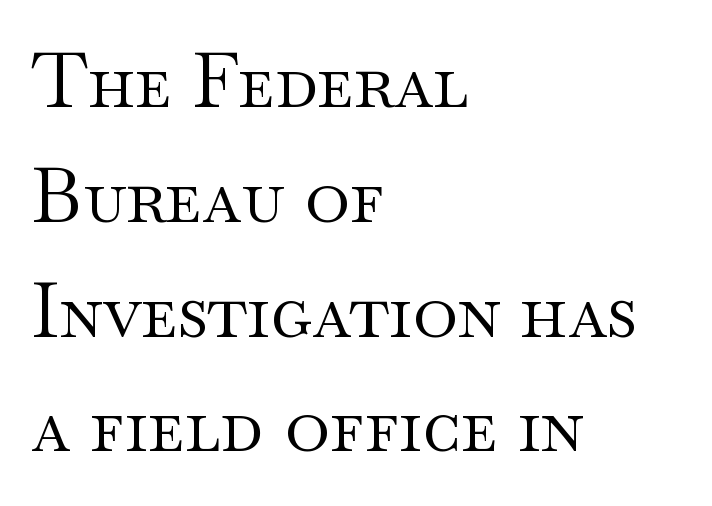
A clean baseline with only descenders dipping below it. The lines sit at an ordinary, default distance from one another. Does the lettering tilt? It doesn't — this is upright. Between one letter and the next there's only the usual sliver of space.
